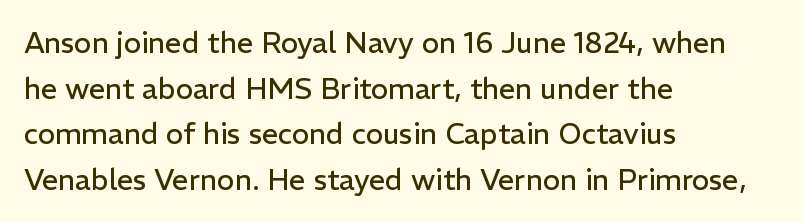
The image shows 29 px regular-weight sans-serif type, upright; set left-aligned, normal line spacing (1.57x), normal letter spacing, not underlined; low stroke contrast and a medium x-height.
